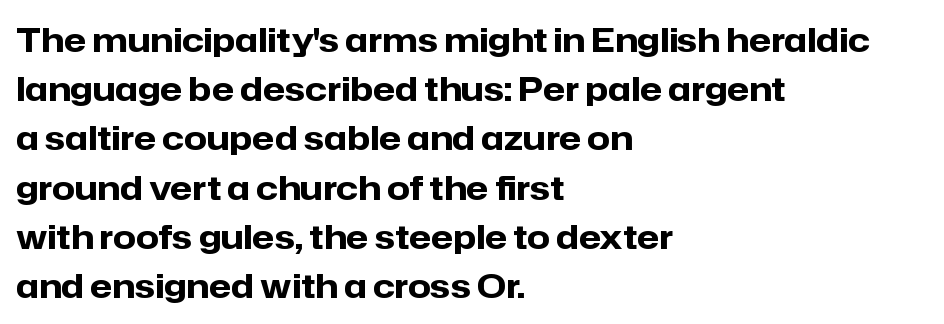
Q: Is the text bold? A: Yes.
Q: Is the text italic (slanted)? A: No, it is upright.
Q: Is the typeface a serif or a sans-serif typeface? A: Sans-serif.
Q: Is the text underlined? A: No.
Q: How is the paragraph aligned? A: Left-aligned.
Q: Is the spacing between letters normal or unusually wide? A: Normal.
Q: Is the spacing between lines tight, normal or loose? A: Normal.
Q: Width (condensed, normal, or wide)? A: Normal.
Q: Stroke contrast? A: Low.
Q: x-height? A: Medium.
Q: Monospaced? A: No.
